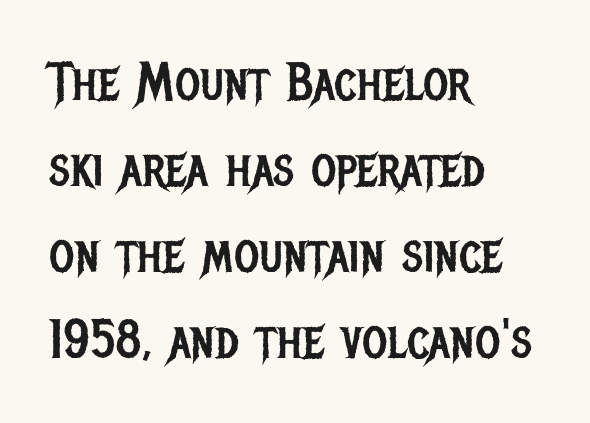
{"serif": "no", "italic": "no", "bold": "no", "weight": "regular", "width": "condensed", "stroke_contrast": "low", "x_height": "large", "monospaced": "no", "underline": "no", "align": "left", "line_spacing": "normal", "line_spacing_ratio": 1.59, "letter_spacing": "normal", "letter_spacing_em": 0.0, "glyph_px": 54}
